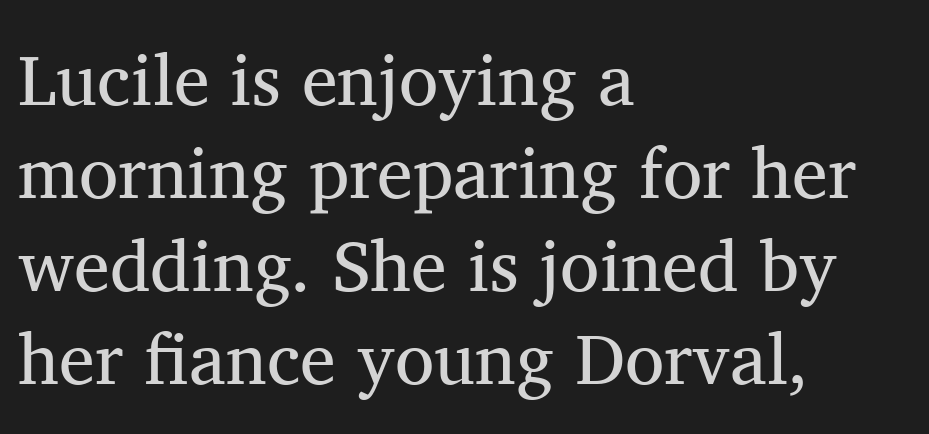
The image shows 72 px regular-weight serif type, upright; set left-aligned, normal line spacing (1.29x), normal letter spacing, not underlined; medium stroke contrast and a medium x-height.
